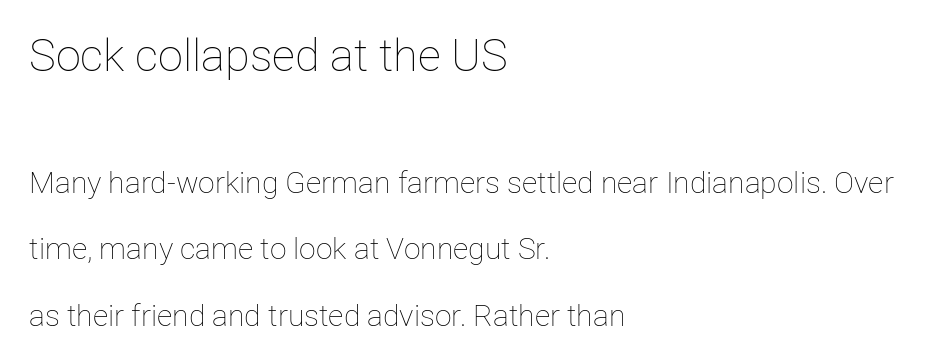
{"italic": "no", "bold": "no", "weight": "thin", "width": "normal", "stroke_contrast": "low", "x_height": "medium", "monospaced": "no", "underline": "no", "align": "left", "line_spacing": "loose", "line_spacing_ratio": 2.22, "letter_spacing": "normal", "letter_spacing_em": 0.0, "larger_block": "first", "size_ratio": 1.5, "glyph_px": 45}
